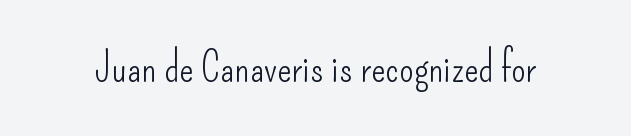
The image shows 42 px light, condensed sans-serif type, upright; set normal letter spacing, not underlined; low stroke contrast and a small x-height.
